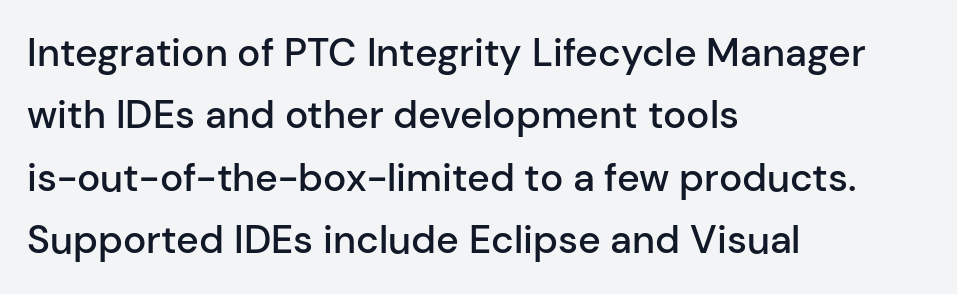
Q: Is the text bold? A: Semi-bold.
Q: Is the text italic (slanted)? A: No, it is upright.
Q: Is the typeface a serif or a sans-serif typeface? A: Sans-serif.
Q: Is the text underlined? A: No.
Q: How is the paragraph aligned? A: Left-aligned.
Q: Is the spacing between letters normal or unusually wide? A: Normal.
Q: Is the spacing between lines tight, normal or loose? A: Normal.
Q: Width (condensed, normal, or wide)? A: Normal.
Q: Stroke contrast? A: Low.
Q: x-height? A: Medium.
Q: Monospaced? A: No.
